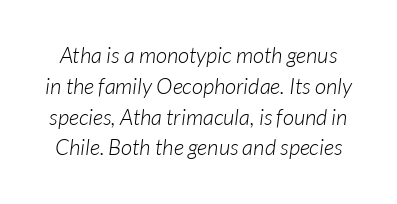
If you measured baseline to baseline, you'd find a middling distance. The cut favours lightness, reaching ordinary text weight at its darkest. The space directly below the letters is spotless. Here the glyphs are tracked normally, forming tight word shapes.
